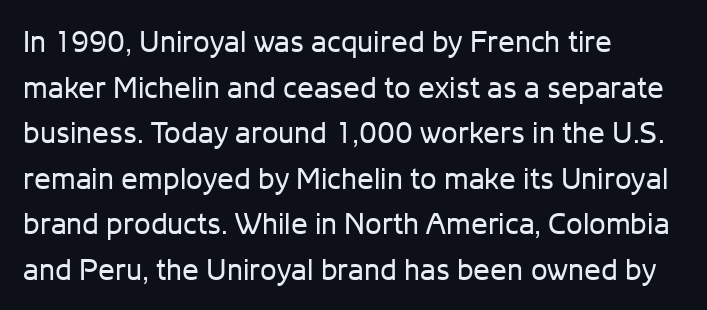
Character widths vary here, with narrow letters taking less room than wide ones. Check where the strokes stop: nothing finishes them off — pure sans. The type is set solid horizontally, with unmodified tracking. The font's upright variant was chosen for this text. Words float on clear page, feet unadorned.
